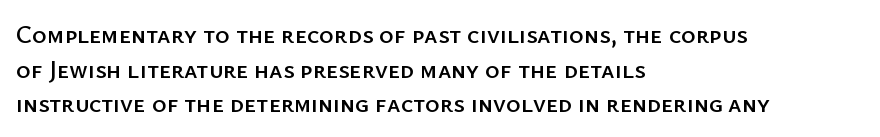
Q: Is the text italic (slanted)? A: No, it is upright.
Q: Is the text underlined? A: No.
Q: How is the paragraph aligned? A: Left-aligned.
Q: Is the spacing between letters normal or unusually wide? A: Normal.
Q: Is the spacing between lines tight, normal or loose? A: Normal.
